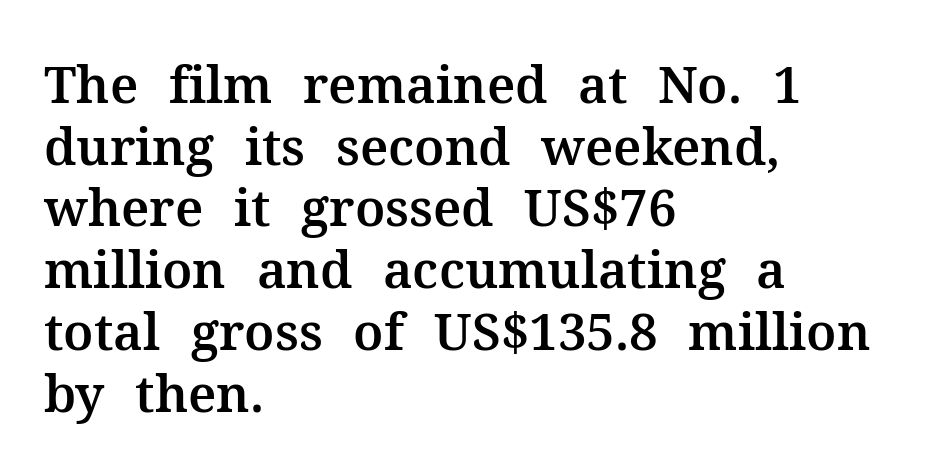
{"serif": "yes", "italic": "no", "width": "normal", "stroke_contrast": "medium", "x_height": "medium", "monospaced": "no", "underline": "no", "align": "left", "line_spacing_ratio": 1.21, "letter_spacing": "normal", "letter_spacing_em": 0.0, "glyph_px": 51}
